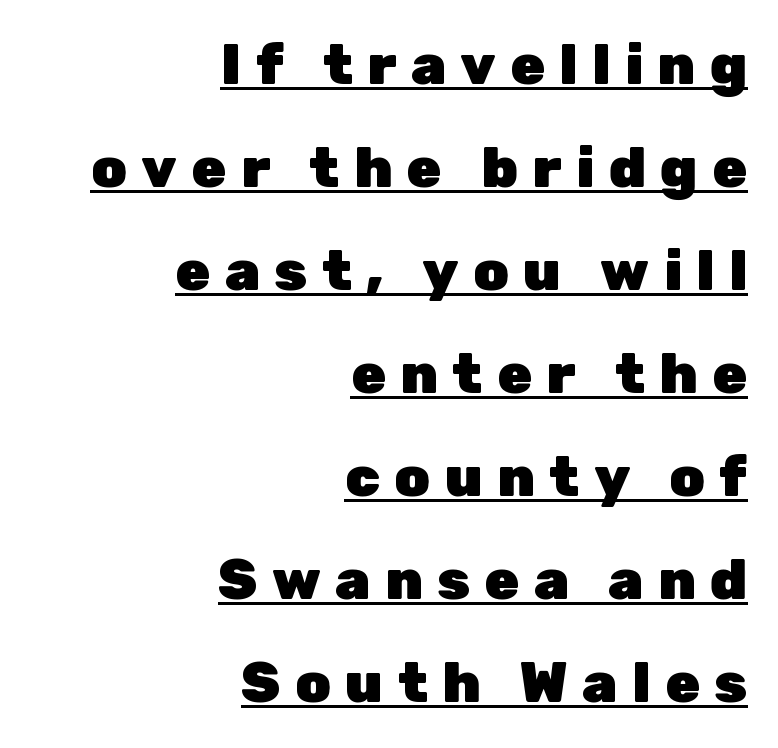
The image shows 56 px heavy sans-serif type, upright; set right-aligned, line spacing 1.84x, unusually wide letter spacing (+0.26 em), underlined; low stroke contrast and a medium x-height.
